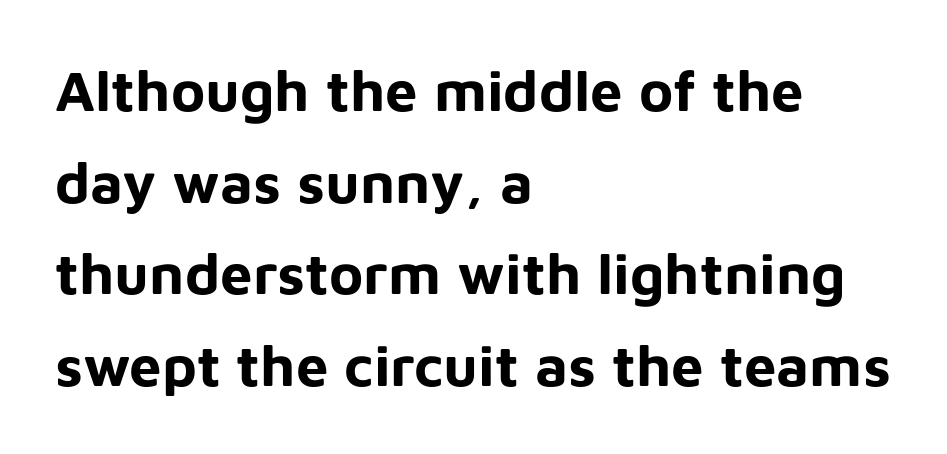
Casual observation: everything's shoved over to the left. Is this a sans? Yes — the strokes have no serifs. Quick note: underline off. A normal amount of white space separates one row of letters from the next. The strokes are fattened all the way to bold. The face used here is proportionally spaced, like ordinary book or web type.
